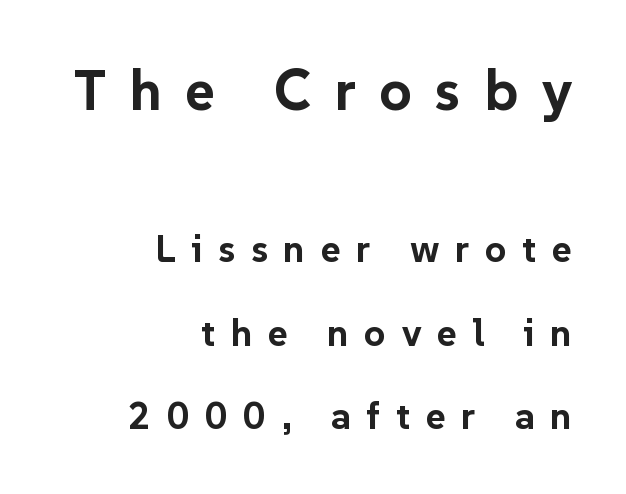
{"serif": "no", "italic": "no", "bold": "yes", "weight": "bold", "width": "normal", "stroke_contrast": "low", "x_height": "medium", "monospaced": "no", "underline": "no", "align": "right", "line_spacing": "loose", "line_spacing_ratio": 2.19, "letter_spacing": "wide", "letter_spacing_em": 0.41, "larger_block": "first", "size_ratio": 1.5, "glyph_px": 57}
